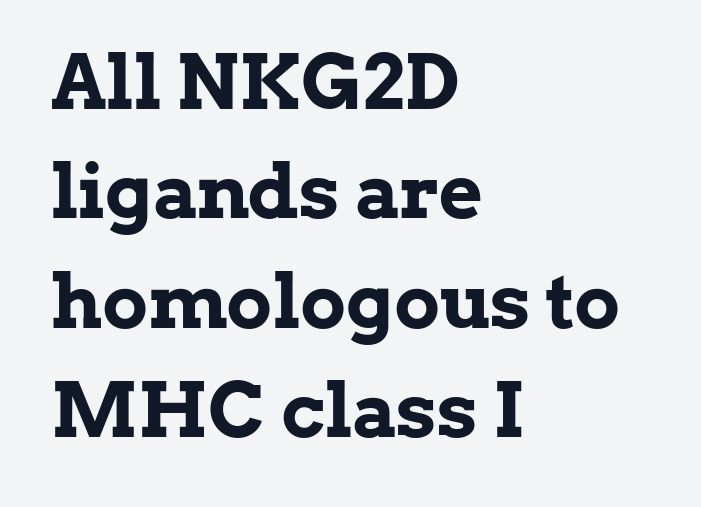
Is there any slant? The stems are plumb. The zone under the glyphs is completely vacant. The space between consecutive lines is moderate. Yep, those are serifs on the letters. Plenty of ink on the page — the face is bold. This sample uses plain, unmodified letter spacing.
